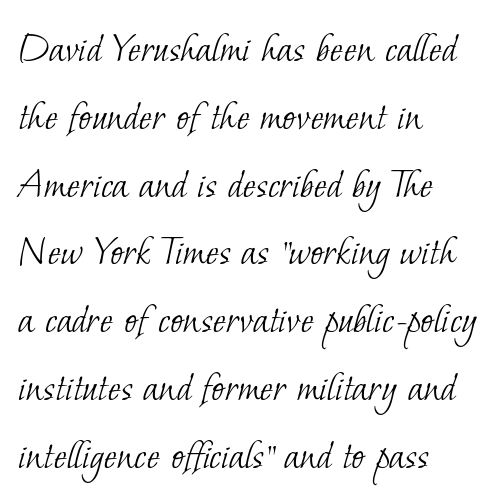
A normal amount of white space separates one row of letters from the next. Serifs: yes, visible at the terminals of the letterforms. The glyphs are unaccompanied by any horizontal stroke below them. You could not count columns in this text — the font is proportionally spaced. This rendering leaves character spacing at its baseline value. Alignment: flush left.
